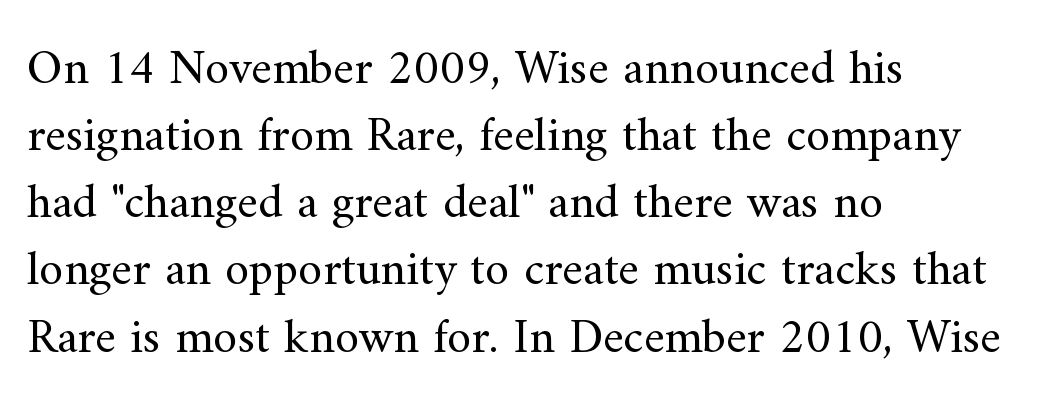
The image shows 49 px regular-weight serif type, upright; set left-aligned, normal line spacing (1.37x), normal letter spacing, not underlined; medium stroke contrast and a small x-height.
